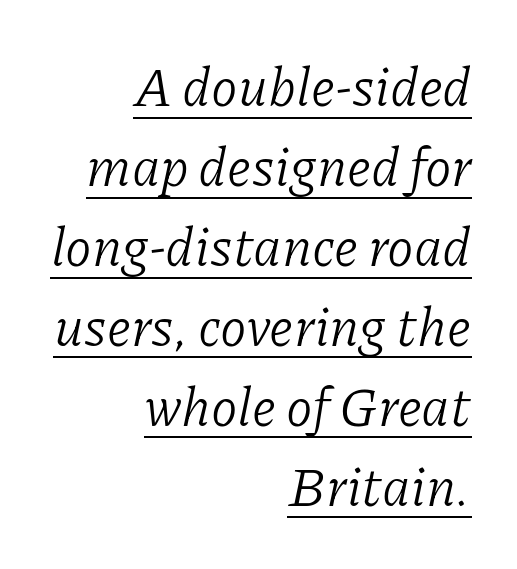
The rendering uses natural spacing where letterforms have individual widths. The face looks like a standard text weight, possibly lighter. This rendering uses right alignment, leaving the left contour irregular. This sample uses a serif face. Tracking value appears to be zero — textbook default spacing. Underline: present.
